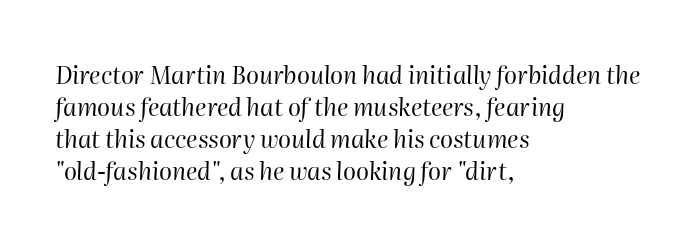
Q: Is the text bold? A: No.
Q: Is the text italic (slanted)? A: Yes, it leans right by about 2 degrees.
Q: Is the text underlined? A: No.
Q: How is the paragraph aligned? A: Left-aligned.
Q: Is the spacing between letters normal or unusually wide? A: Normal.
Q: Is the spacing between lines tight, normal or loose? A: Normal.
